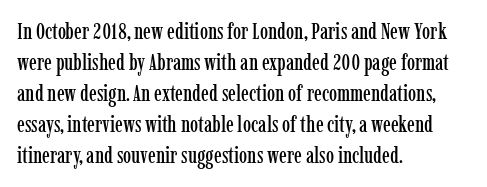
The image shows 23 px text type, upright; set left-aligned, normal line spacing (1.35x), normal letter spacing, not underlined.
